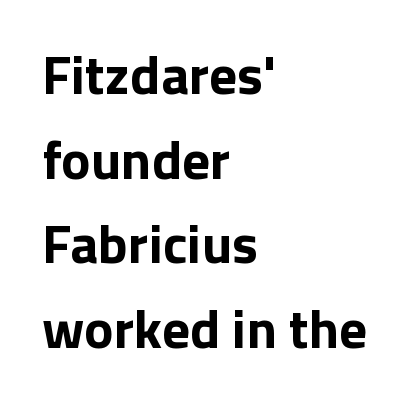
The image shows 55 px bold sans-serif type, upright; set left-aligned, normal line spacing (1.54x), normal letter spacing, not underlined; low stroke contrast and a medium x-height.
